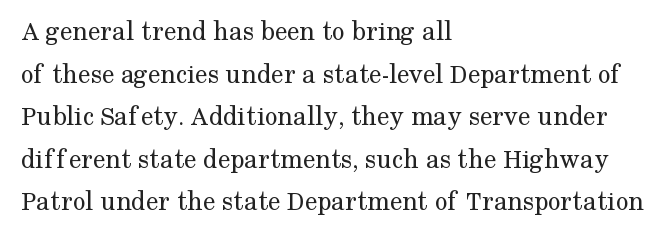
{"serif": "yes", "italic": "no", "bold": "no", "weight": "regular", "width": "normal", "stroke_contrast": "medium", "x_height": "medium", "monospaced": "no", "underline": "no", "align": "left", "line_spacing": "normal", "line_spacing_ratio": 1.52, "letter_spacing": "normal", "letter_spacing_em": 0.0, "glyph_px": 28}
